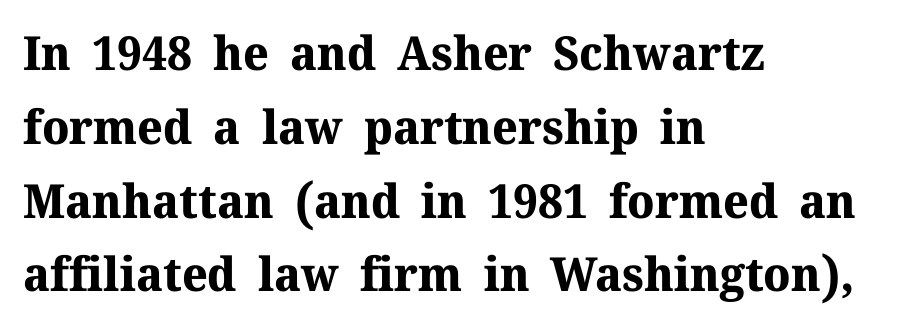
{"serif": "yes", "italic": "no", "bold": "yes", "weight": "bold", "width": "normal", "stroke_contrast": "medium", "x_height": "medium", "monospaced": "no", "underline": "no", "align": "left", "line_spacing": "normal", "line_spacing_ratio": 1.57, "letter_spacing": "normal", "letter_spacing_em": 0.0, "glyph_px": 47}
